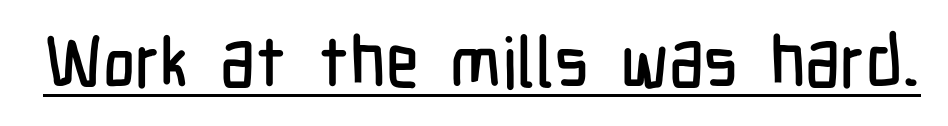
The image shows 70 px condensed sans-serif type, upright; set normal letter spacing, underlined; low stroke contrast and a medium x-height.
